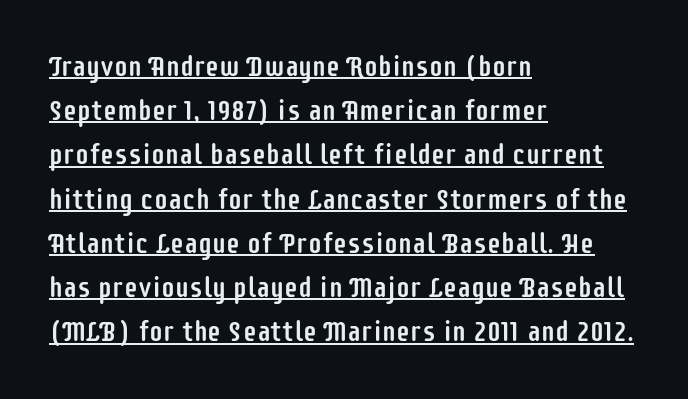
The image shows 28 px condensed sans-serif type, upright; set left-aligned, normal line spacing (1.58x), normal letter spacing, underlined; low stroke contrast and a large x-height.
